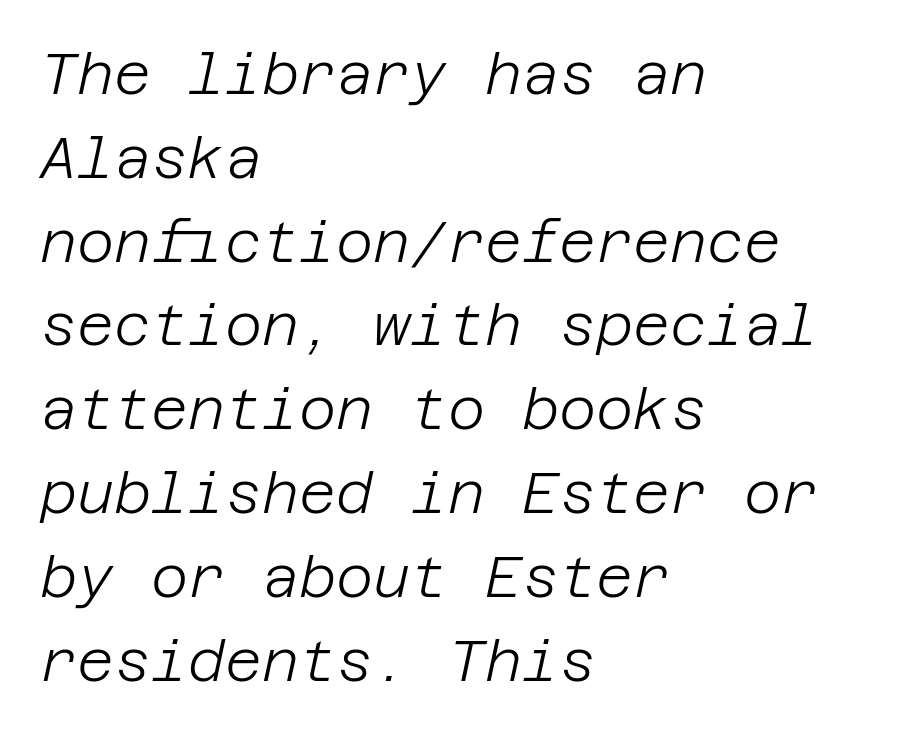
The rows are spaced the way most documents space them. Type without underlining. Nobody touched the tracking dial on this one. It's the slanting kind of type.
